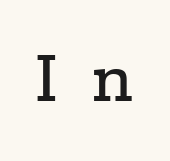
These lines are rendered in a variable-pitch font. You could only call the tracking loose — the letters float apart. Old-style or modern, the face here clearly has serifs. A typesetter would mark this as roman, not italic.
